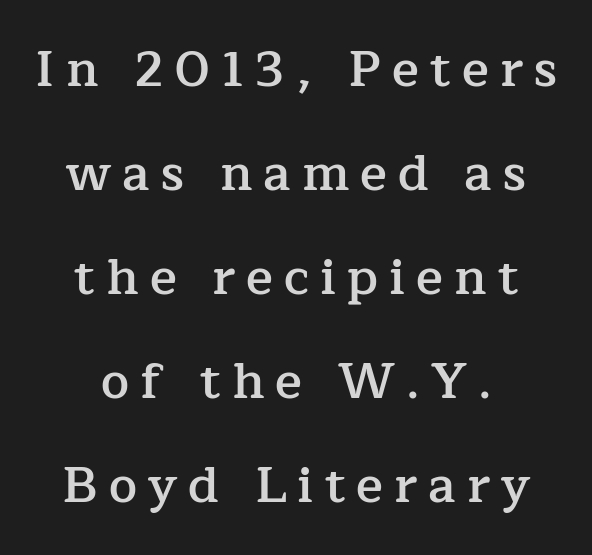
Q: Is the text bold? A: Semi-bold.
Q: Is the text italic (slanted)? A: No, it is upright.
Q: Is the typeface a serif or a sans-serif typeface? A: Serif.
Q: Is the text underlined? A: No.
Q: How is the paragraph aligned? A: Centered.
Q: Is the spacing between letters normal or unusually wide? A: Unusually wide.
Q: Is the spacing between lines tight, normal or loose? A: Loose.
Q: Width (condensed, normal, or wide)? A: Normal.
Q: Stroke contrast? A: Low.
Q: x-height? A: Medium.
Q: Monospaced? A: No.
